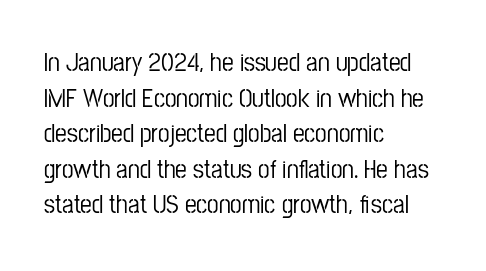
The image shows 26 px text type, upright; set left-aligned, normal line spacing (1.37x), normal letter spacing, not underlined.
